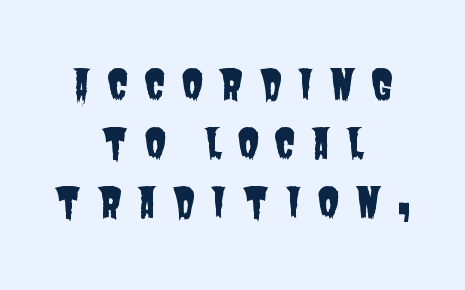
{"serif": "no", "width": "condensed", "stroke_contrast": "low", "x_height": "large", "monospaced": "no", "underline": "no", "align": "center", "line_spacing": "normal", "line_spacing_ratio": 1.47, "letter_spacing": "wide", "letter_spacing_em": 0.39, "glyph_px": 40}
